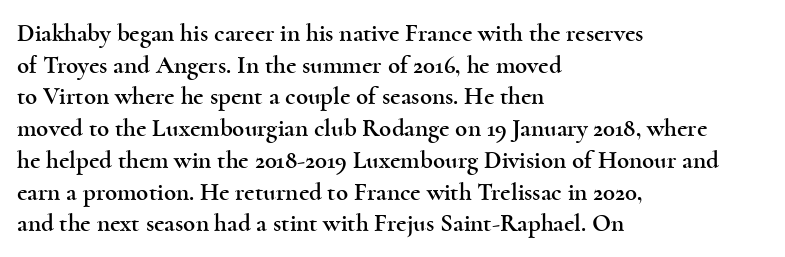
Q: Is the text italic (slanted)? A: No, it is upright.
Q: Is the text underlined? A: No.
Q: How is the paragraph aligned? A: Left-aligned.
Q: Is the spacing between letters normal or unusually wide? A: Normal.
Q: Is the spacing between lines tight, normal or loose? A: Normal.
